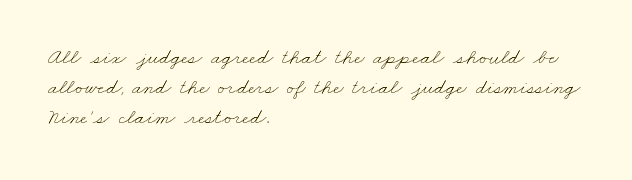
{"bold": "no", "underline": "no", "align": "left", "line_spacing": "normal", "line_spacing_ratio": 1.37, "letter_spacing": "normal", "letter_spacing_em": 0.0, "glyph_px": 22}
